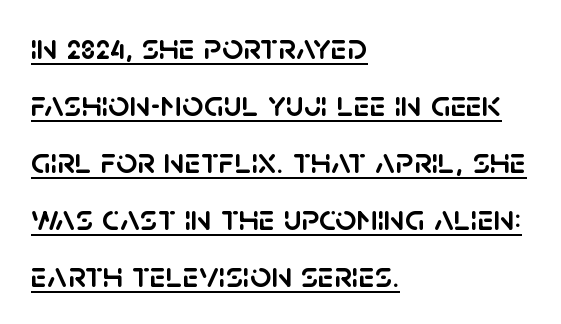
Q: Is the text italic (slanted)? A: No, it is upright.
Q: Is the typeface a serif or a sans-serif typeface? A: Sans-serif.
Q: Is the text underlined? A: Yes.
Q: How is the paragraph aligned? A: Left-aligned.
Q: Is the spacing between letters normal or unusually wide? A: Normal.
Q: Is the spacing between lines tight, normal or loose? A: Normal.
Q: Width (condensed, normal, or wide)? A: Normal.
Q: Stroke contrast? A: Low.
Q: x-height? A: Large.
Q: Monospaced? A: No.
